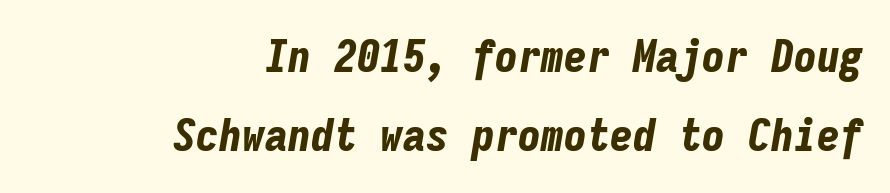
Q: Is the text bold? A: Yes.
Q: Is the text italic (slanted)? A: Yes, it leans right by about 9 degrees.
Q: Is the text underlined? A: No.
Q: How is the paragraph aligned? A: Right-aligned.
Q: Is the spacing between letters normal or unusually wide? A: Normal.
Q: Width (condensed, normal, or wide)? A: Condensed.
Q: Stroke contrast? A: Low.
Q: x-height? A: Medium.
Q: Monospaced? A: Yes.
